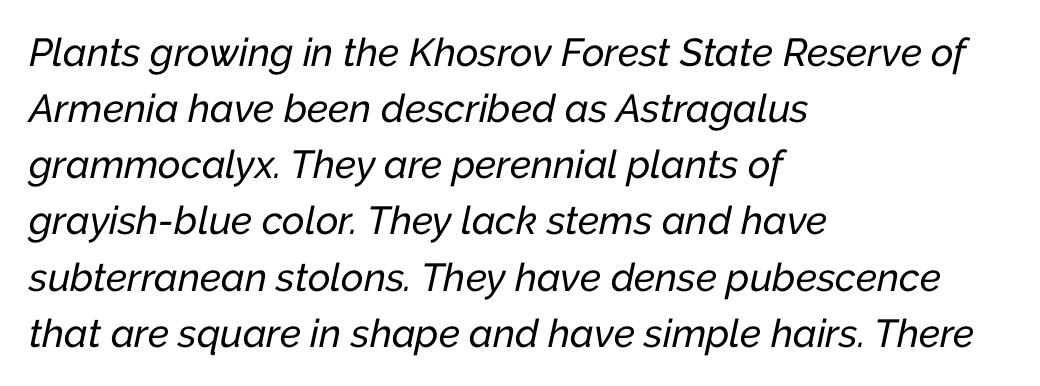
Q: Is the text italic (slanted)? A: Yes, it leans right by about 12 degrees.
Q: Is the text underlined? A: No.
Q: How is the paragraph aligned? A: Left-aligned.
Q: Is the spacing between letters normal or unusually wide? A: Normal.
Q: Is the spacing between lines tight, normal or loose? A: Normal.
Q: Width (condensed, normal, or wide)? A: Normal.
Q: Stroke contrast? A: Low.
Q: x-height? A: Medium.
Q: Monospaced? A: No.
